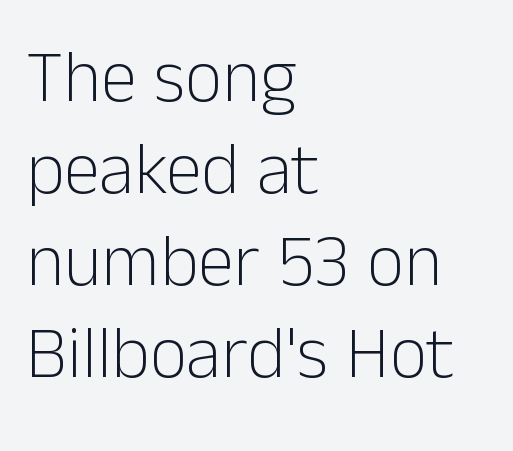
Bold? No — there's no thickening of the strokes. If you drew a line through each stem, it would be perfectly vertical. Serif or sans? Sans — the stroke terminals are bare. Descenders hang freely into open space. Compared with typical body copy, the letter spacing here is the same.
